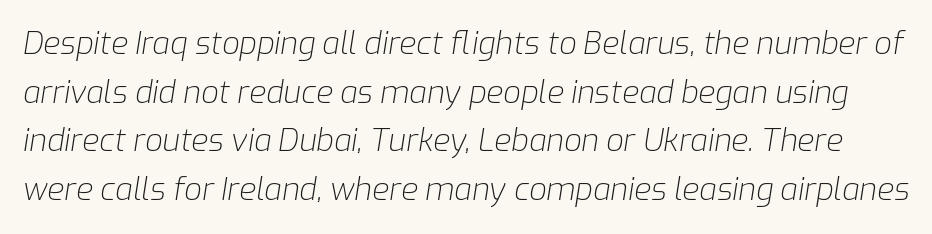
The image shows 31 px light type, italic (leaning right); set normal line spacing (1.57x), normal letter spacing, not underlined; low stroke contrast and a medium x-height.
